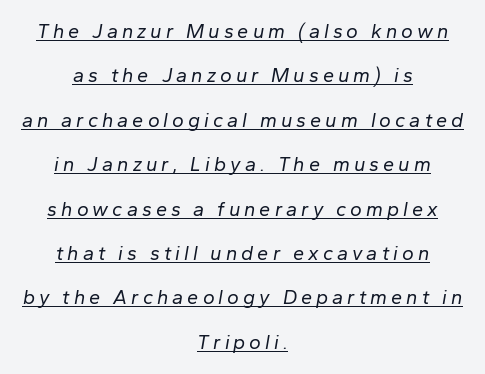
The image shows 20 px text type, italic (leaning right); set centered, loose line spacing (2.22x), unusually wide letter spacing (+0.2 em), underlined.
